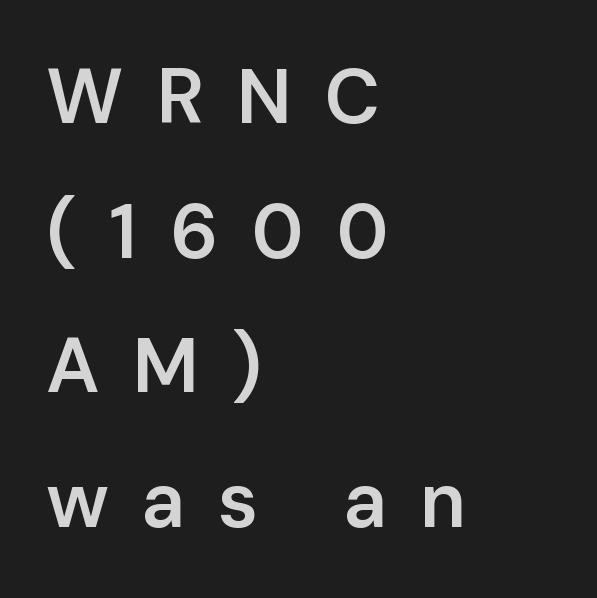
The image shows 77 px semibold sans-serif type, upright; set left-aligned, line spacing 1.75x, unusually wide letter spacing (+0.42 em), not underlined; low stroke contrast and a medium x-height.
